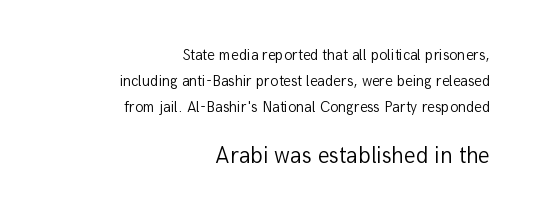
Q: Is the text bold? A: No.
Q: Is the text italic (slanted)? A: No, it is upright.
Q: Is the text underlined? A: No.
Q: How is the paragraph aligned? A: Right-aligned.
Q: Is the spacing between letters normal or unusually wide? A: Normal.
Q: Which block of text is set in a larger size, the first (top) or the second (bottom)? A: The second (bottom) one.
